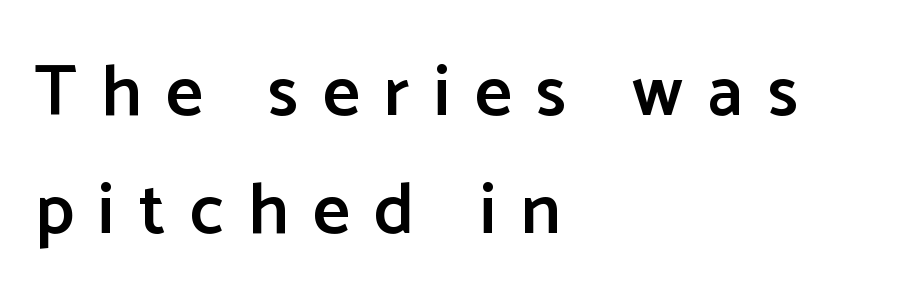
The image shows 72 px semibold sans-serif type, upright; set left-aligned, normal line spacing (1.64x), unusually wide letter spacing (+0.34 em), not underlined; low stroke contrast and a medium x-height.
